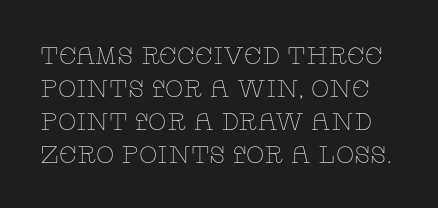
Compared with typical paragraphs, the rows here are spaced about the same. Stroke thickness stays within the range of a standard reading face or lighter. Words appear dense and cohesive because spacing is normal. Only glyphs here, with clear space below each row. This is the regular roman posture of the typeface.
